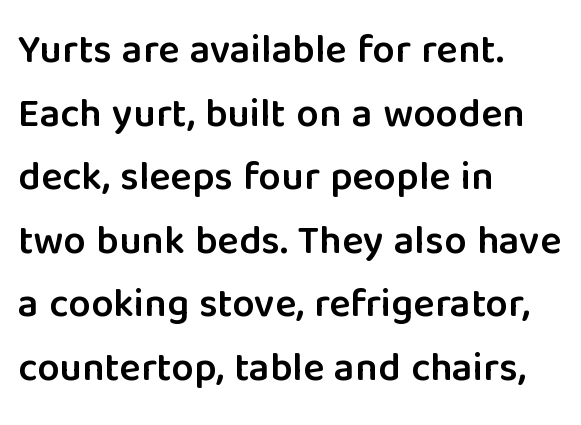
Q: Is the text bold? A: Semi-bold.
Q: Is the text italic (slanted)? A: No, it is upright.
Q: Is the typeface a serif or a sans-serif typeface? A: Sans-serif.
Q: Is the text underlined? A: No.
Q: How is the paragraph aligned? A: Left-aligned.
Q: Is the spacing between letters normal or unusually wide? A: Normal.
Q: Is the spacing between lines tight, normal or loose? A: Normal.
Q: Width (condensed, normal, or wide)? A: Normal.
Q: Stroke contrast? A: Low.
Q: x-height? A: Medium.
Q: Monospaced? A: No.
